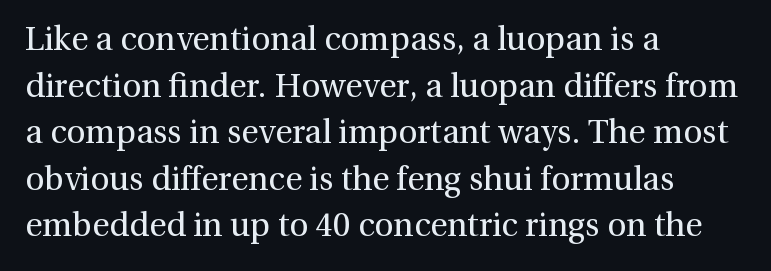
{"serif": "yes", "italic": "no", "bold": "no", "weight": "regular", "width": "normal", "x_height": "medium", "monospaced": "no", "underline": "no", "align": "left", "line_spacing": "normal", "line_spacing_ratio": 1.41, "letter_spacing": "normal", "letter_spacing_em": 0.0, "glyph_px": 33}
